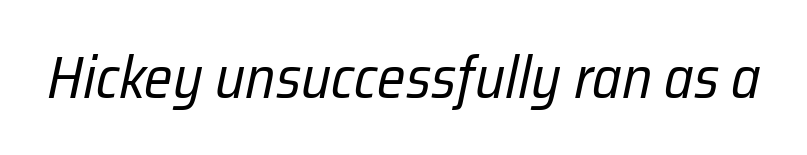
The image shows 59 px regular-weight, condensed type, italic (leaning right); set normal letter spacing, not underlined; low stroke contrast and a medium x-height.
